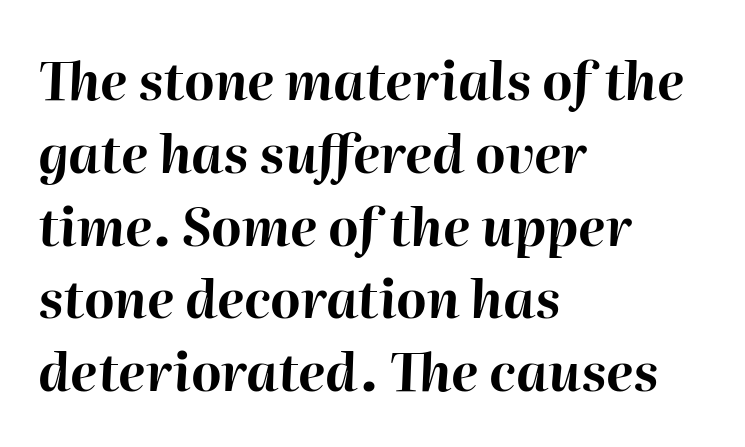
Q: Is the text bold? A: Yes.
Q: Is the text italic (slanted)? A: Yes, it leans right by about 2 degrees.
Q: Is the text underlined? A: No.
Q: How is the paragraph aligned? A: Left-aligned.
Q: Is the spacing between letters normal or unusually wide? A: Normal.
Q: Is the spacing between lines tight, normal or loose? A: Normal.
Q: Width (condensed, normal, or wide)? A: Normal.
Q: Stroke contrast? A: High.
Q: x-height? A: Medium.
Q: Monospaced? A: No.
